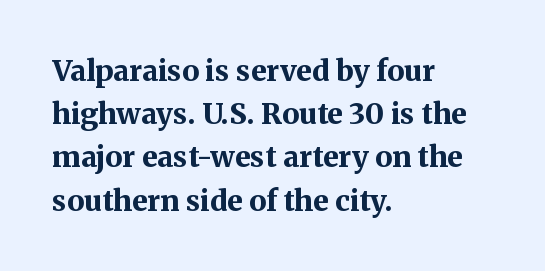
Successive baselines arrive at the customary interval. Do the characters align in a grid? No, the font is proportional. Layout note: lines flush left. The foot of each line stays bare and open. In terms of posture, this sample is upright.
